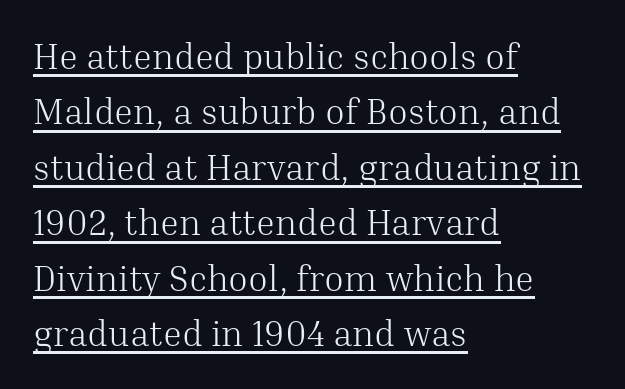
The image shows 36 px light serif type, upright; set left-aligned, normal line spacing (1.54x), normal letter spacing, underlined; medium stroke contrast and a medium x-height.
